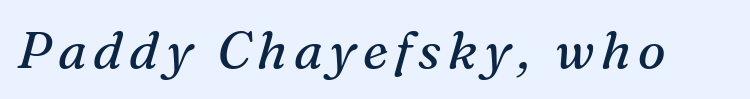
Little horizontal feet cap the strokes, marking this as serif type. Lines of text with bare space underneath. Looks like regular typesetting: each glyph gets only the width it needs. Emphasis-style slanted type is in use. Weight: regular or lighter.
